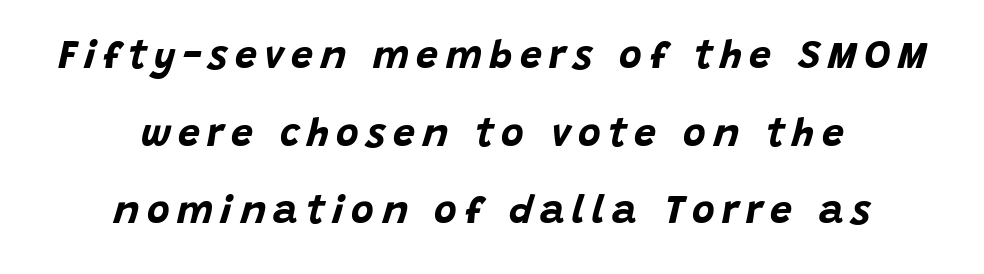
The font is running at its bold setting. The space directly below the letters is spotless. The compositor balanced each line on the midline. These lines were composed using italics.
